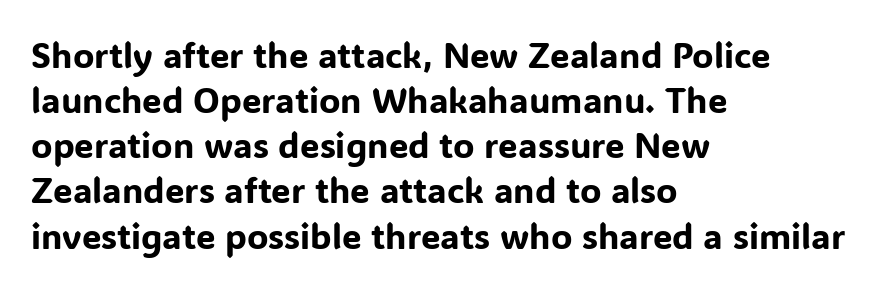
Every character sits straight up, as roman type does. The text block is weighted toward the left margin, trailing off unevenly rightward. The typeface chosen for these lines omits serifs. Underlining? Definitely not there.
